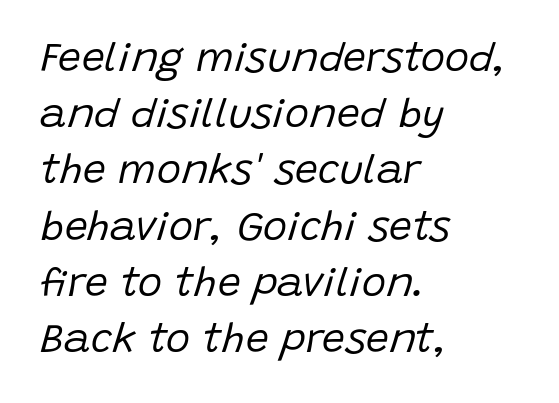
{"italic": "yes", "lean": "right", "slant_degrees": 15, "bold": "no", "weight": "regular", "width": "normal", "stroke_contrast": "low", "x_height": "large", "monospaced": "no", "underline": "no", "align": "left", "line_spacing": "normal", "line_spacing_ratio": 1.37, "letter_spacing": "normal", "letter_spacing_em": 0.0, "glyph_px": 41}
